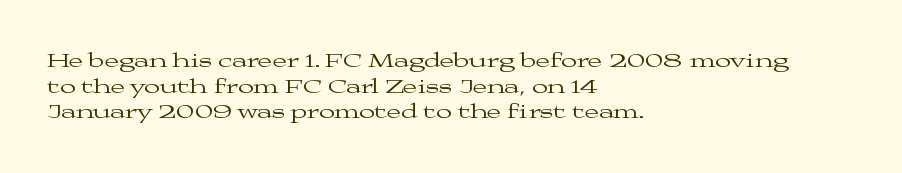
The image shows 21 px text type, upright; set left-aligned, line spacing 1.22x, normal letter spacing, not underlined.
